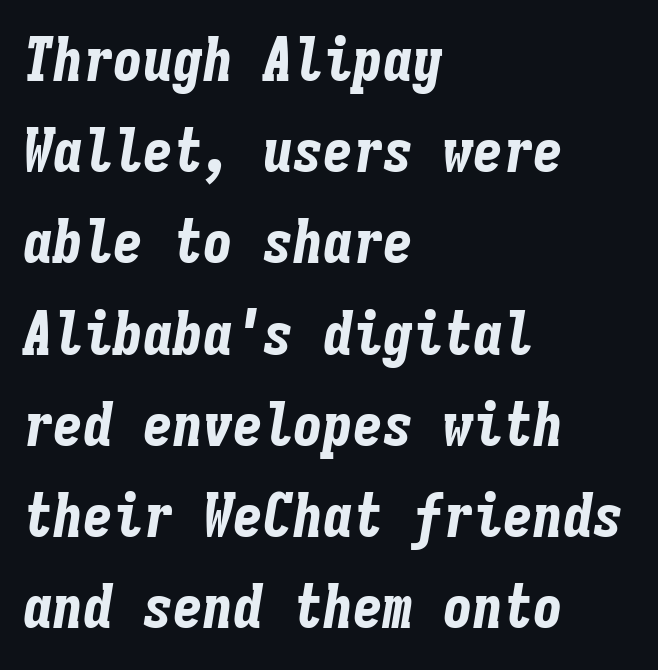
The image shows 60 px bold, condensed type, italic (leaning right), monospaced; set left-aligned, normal line spacing (1.52x), normal letter spacing, not underlined; low stroke contrast and a medium x-height.
